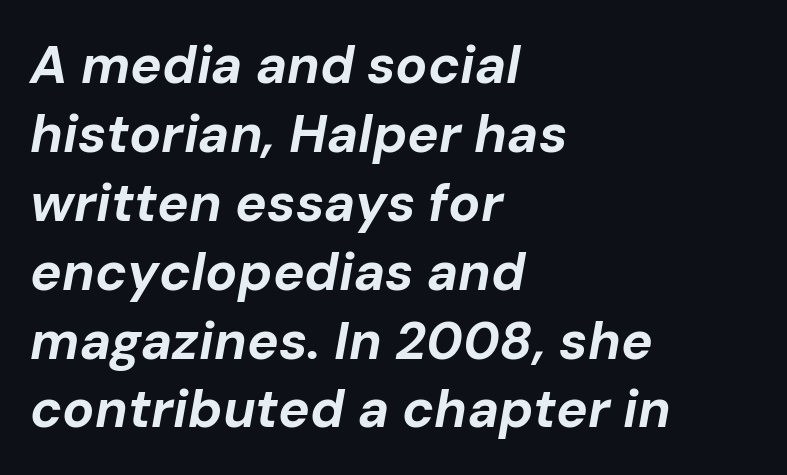
The letters are slanted; this is an italic face. Words appear dense and cohesive because spacing is normal. This sample has the flowing, uneven cadence of proportional lettering. The characters look thick and weighty, a clear bold.
